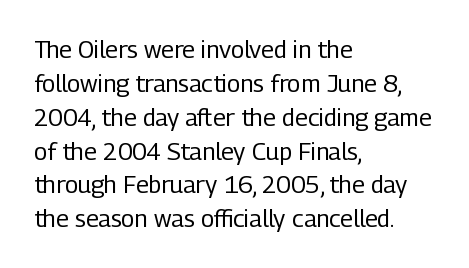
{"italic": "no", "bold": "no", "underline": "no", "align": "left", "line_spacing": "normal", "line_spacing_ratio": 1.41, "letter_spacing": "normal", "letter_spacing_em": 0.0, "glyph_px": 24}
